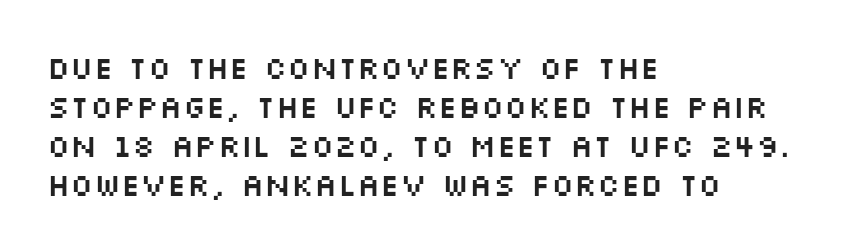
Vertical spacing — default. The gaps between neighbouring characters are ordinary and unremarkable. This is the regular roman posture of the typeface. Has an underline been added? It has not. The rendering uses natural spacing where letterforms have individual widths.
